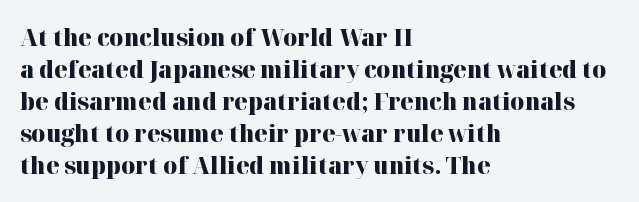
The image shows 24 px bold type, upright; set left-aligned, normal line spacing (1.33x), normal letter spacing, not underlined.
